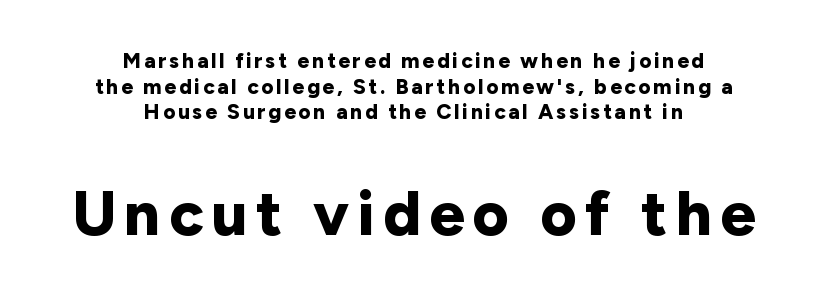
Q: Is the text bold? A: Yes.
Q: Is the text italic (slanted)? A: No, it is upright.
Q: Is the typeface a serif or a sans-serif typeface? A: Sans-serif.
Q: Is the text underlined? A: No.
Q: How is the paragraph aligned? A: Centered.
Q: Which block of text is set in a larger size, the first (top) or the second (bottom)? A: The second (bottom) one.
Q: Width (condensed, normal, or wide)? A: Normal.
Q: Stroke contrast? A: Low.
Q: x-height? A: Medium.
Q: Monospaced? A: No.
